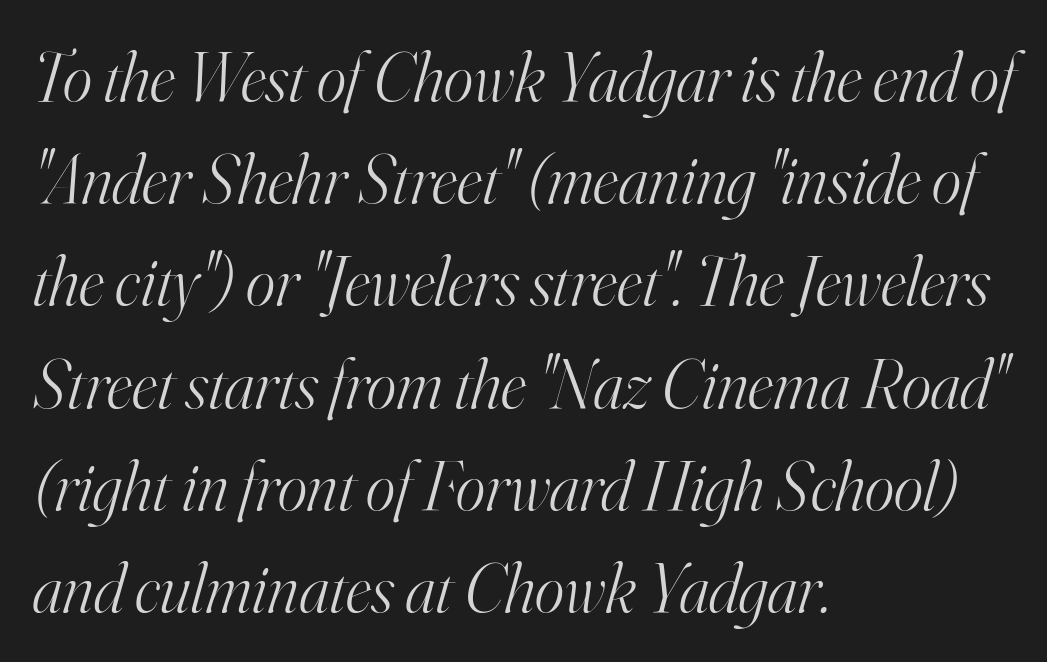
Q: Is the text bold? A: No.
Q: Is the text italic (slanted)? A: Yes, it leans right by about 16 degrees.
Q: Is the typeface a serif or a sans-serif typeface? A: Serif.
Q: Is the text underlined? A: No.
Q: How is the paragraph aligned? A: Left-aligned.
Q: Is the spacing between letters normal or unusually wide? A: Normal.
Q: Is the spacing between lines tight, normal or loose? A: Normal.
Q: Width (condensed, normal, or wide)? A: Normal.
Q: Stroke contrast? A: High.
Q: x-height? A: Small.
Q: Monospaced? A: No.
